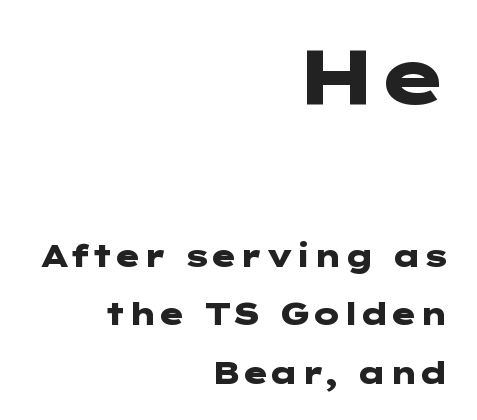
Q: Is the text bold? A: Yes.
Q: Is the text italic (slanted)? A: No, it is upright.
Q: Is the typeface a serif or a sans-serif typeface? A: Sans-serif.
Q: Is the text underlined? A: No.
Q: How is the paragraph aligned? A: Right-aligned.
Q: Is the spacing between letters normal or unusually wide? A: Normal.
Q: Is the spacing between lines tight, normal or loose? A: Loose.
Q: Which block of text is set in a larger size, the first (top) or the second (bottom)? A: The first (top) one.
Q: Width (condensed, normal, or wide)? A: Wide.
Q: Stroke contrast? A: Low.
Q: x-height? A: Medium.
